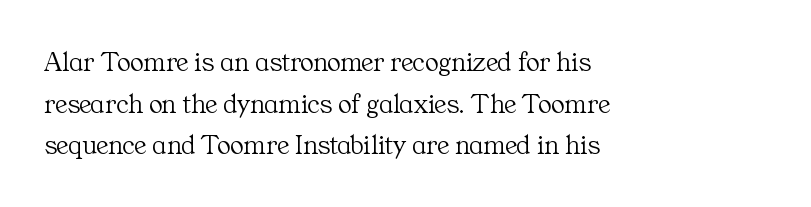
Q: Is the text bold? A: No.
Q: Is the text italic (slanted)? A: No, it is upright.
Q: Is the typeface a serif or a sans-serif typeface? A: Serif.
Q: Is the text underlined? A: No.
Q: How is the paragraph aligned? A: Left-aligned.
Q: Is the spacing between letters normal or unusually wide? A: Normal.
Q: Is the spacing between lines tight, normal or loose? A: Normal.
Q: Width (condensed, normal, or wide)? A: Normal.
Q: Stroke contrast? A: Medium.
Q: x-height? A: Medium.
Q: Monospaced? A: No.
